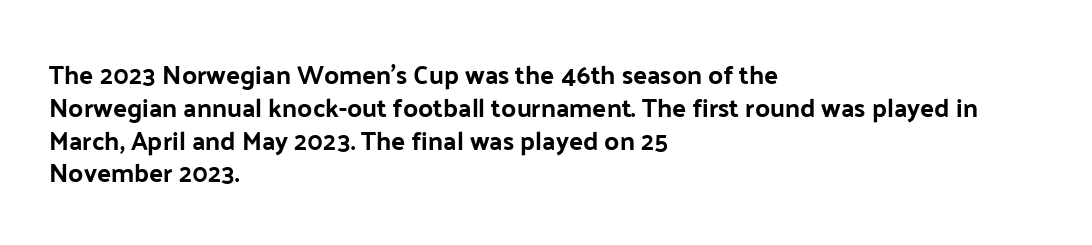
{"italic": "no", "underline": "no", "align": "left", "line_spacing": "normal", "line_spacing_ratio": 1.26, "letter_spacing": "normal", "letter_spacing_em": 0.0, "glyph_px": 26}
